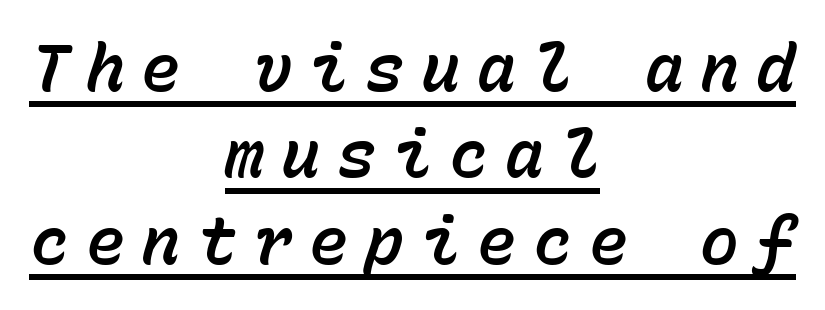
The type is letterspaced generously, with wide tracking. A centered setting, common on invitations and titles, is used for this passage. Here the designer chose a console-style face with uniform glyph widths. An italicized treatment has been applied to the whole sample. Caption: lettering with a line underneath. If you measured baseline to baseline, you'd find a middling distance.
